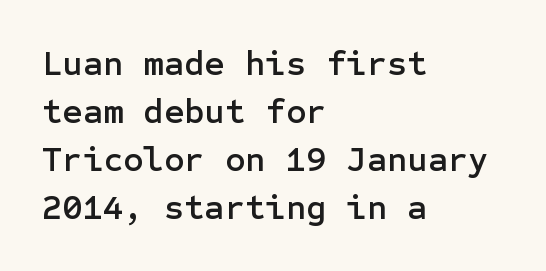
{"serif": "no", "italic": "no", "width": "normal", "stroke_contrast": "low", "x_height": "medium", "underline": "no", "align": "left", "line_spacing": "normal", "line_spacing_ratio": 1.37, "letter_spacing": "normal", "letter_spacing_em": 0.0, "glyph_px": 35}
